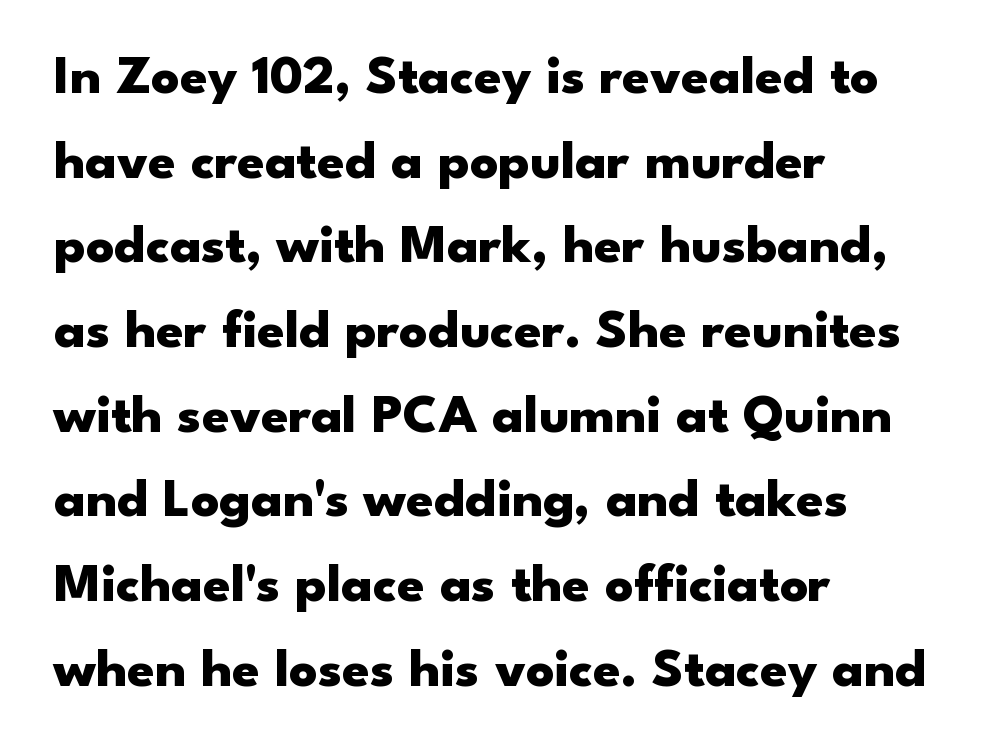
Q: Is the text bold? A: Yes.
Q: Is the text italic (slanted)? A: No, it is upright.
Q: Is the typeface a serif or a sans-serif typeface? A: Sans-serif.
Q: Is the text underlined? A: No.
Q: How is the paragraph aligned? A: Left-aligned.
Q: Is the spacing between letters normal or unusually wide? A: Normal.
Q: Is the spacing between lines tight, normal or loose? A: Normal.
Q: Width (condensed, normal, or wide)? A: Wide.
Q: Stroke contrast? A: Low.
Q: x-height? A: Small.
Q: Monospaced? A: No.
